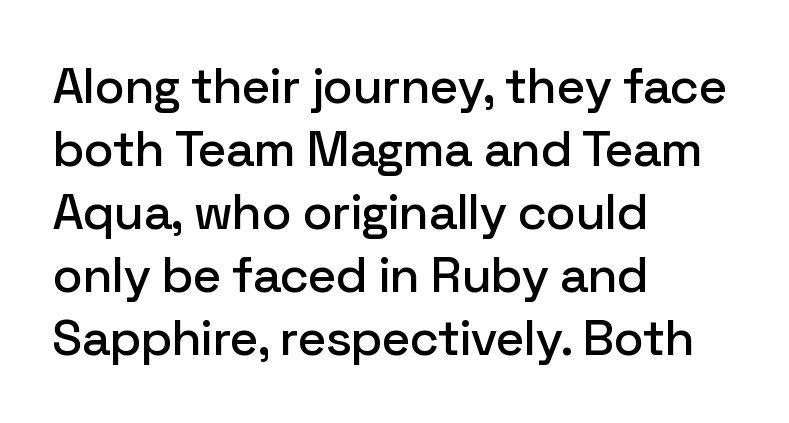
The image shows 50 px sans-serif type, upright; set left-aligned, normal line spacing (1.26x), normal letter spacing, not underlined; low stroke contrast and a medium x-height.
